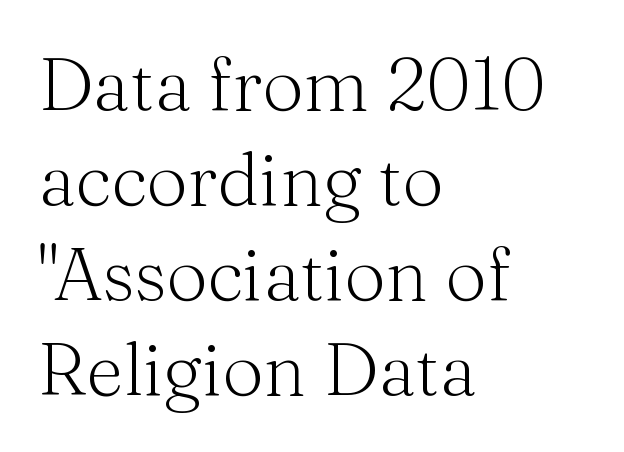
The letters carry serifs — small finishing strokes at the ends of their stems. Whoever set this chose a conventional vertical rhythm. One-word summary of the alignment: left. Stroke mass is kept to a normal reading level or below. The passage shown is typed in a proportional face where columns would drift.
